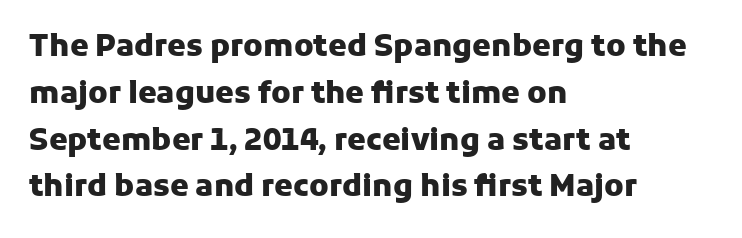
{"serif": "no", "italic": "no", "bold": "yes", "weight": "heavy", "width": "normal", "stroke_contrast": "low", "x_height": "medium", "monospaced": "no", "underline": "no", "align": "left", "line_spacing": "normal", "line_spacing_ratio": 1.56, "letter_spacing": "normal", "letter_spacing_em": 0.0, "glyph_px": 30}
